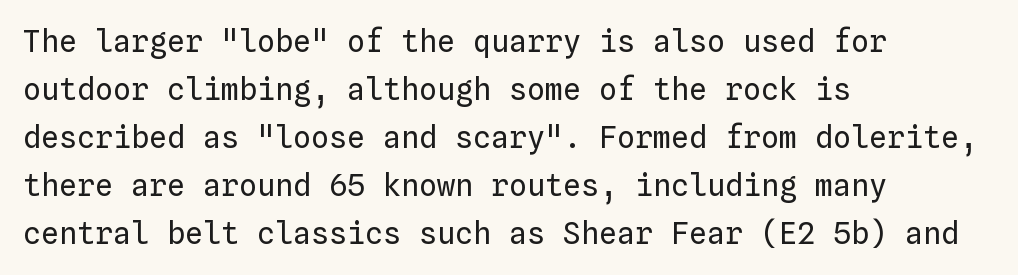
{"italic": "no", "bold": "no", "weight": "regular", "width": "normal", "stroke_contrast": "low", "x_height": "medium", "monospaced": "yes", "underline": "no", "align": "left", "line_spacing": "normal", "line_spacing_ratio": 1.6, "letter_spacing": "normal", "letter_spacing_em": 0.0, "glyph_px": 30}
